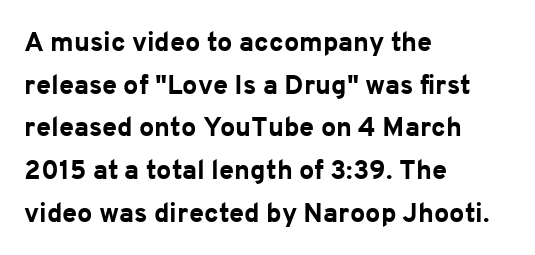
The image shows 27 px bold type, upright; set left-aligned, normal line spacing (1.58x), normal letter spacing, not underlined.
